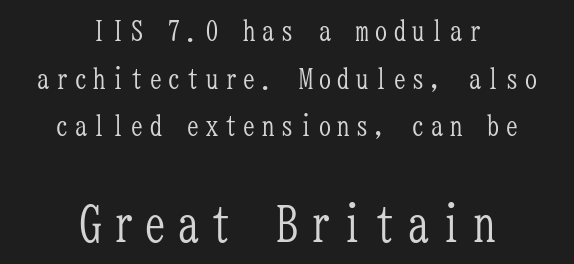
Q: Is the text bold? A: No.
Q: Is the text italic (slanted)? A: No, it is upright.
Q: Is the typeface a serif or a sans-serif typeface? A: Serif.
Q: Is the text underlined? A: No.
Q: How is the paragraph aligned? A: Centered.
Q: Is the spacing between lines tight, normal or loose? A: Normal.
Q: Which block of text is set in a larger size, the first (top) or the second (bottom)? A: The second (bottom) one.
Q: Width (condensed, normal, or wide)? A: Condensed.
Q: Stroke contrast? A: Low.
Q: x-height? A: Medium.
Q: Monospaced? A: Yes.
